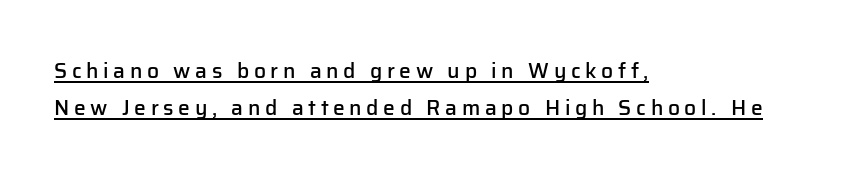
A bit beefed up — I'd call it semibold rather than bold. The typesetter has applied underlining to the passage shown. Typeset ragged right — the left edge is the straight one. The lettering stays uniformly vertical, giving the passage a roman look. Characters follow at a spacing far wider than the type designer built in.
